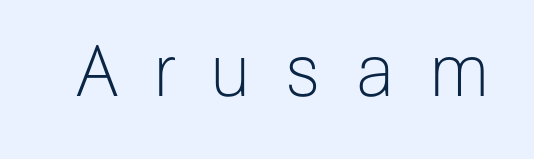
The image shows 71 px light sans-serif type, upright; set unusually wide letter spacing (+0.49 em), not underlined; low stroke contrast and a medium x-height.
